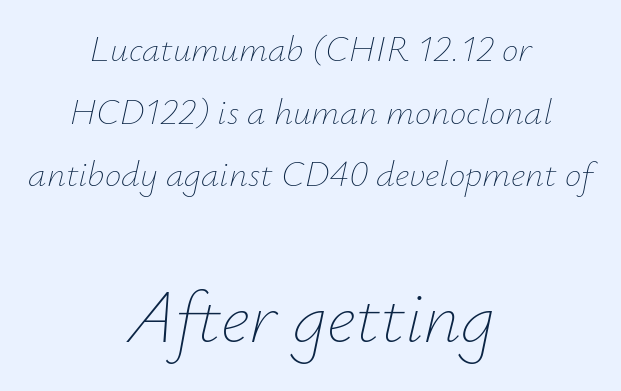
Q: Is the text bold? A: No.
Q: Is the text italic (slanted)? A: Yes, it leans right by about 12 degrees.
Q: Is the text underlined? A: No.
Q: How is the paragraph aligned? A: Centered.
Q: Is the spacing between letters normal or unusually wide? A: Normal.
Q: Is the spacing between lines tight, normal or loose? A: Normal.
Q: Which block of text is set in a larger size, the first (top) or the second (bottom)? A: The second (bottom) one.
Q: Width (condensed, normal, or wide)? A: Normal.
Q: Stroke contrast? A: Low.
Q: x-height? A: Small.
Q: Monospaced? A: No.
